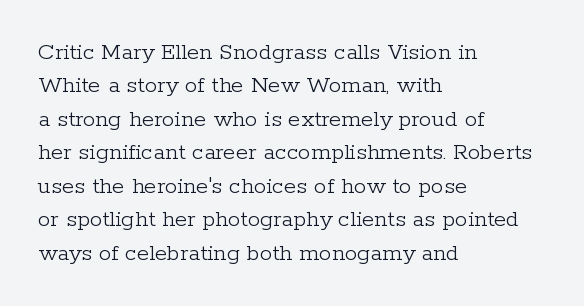
The image shows 25 px text type, upright; set left-aligned, normal line spacing (1.34x), normal letter spacing, not underlined.
